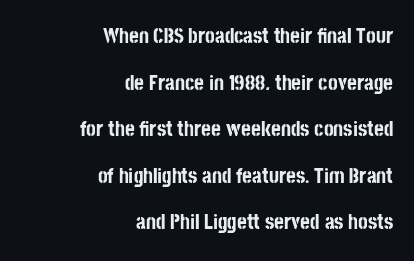
Underline: absent. Compared with typical body copy, the letter spacing here is the same. The lines are quadded right. Heavy-handed strokes throughout: this text is bold. The type sits square on the baseline with zero lean. The lines are spread far apart with generous leading.
